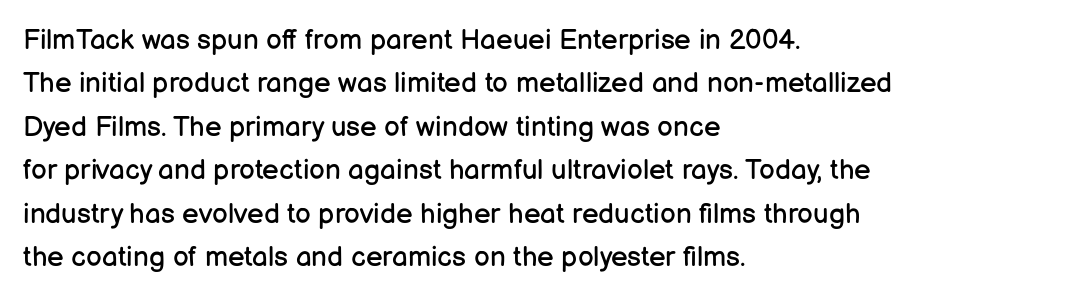
{"serif": "no", "italic": "no", "bold": "no", "weight": "regular", "width": "normal", "stroke_contrast": "low", "x_height": "medium", "monospaced": "no", "underline": "no", "align": "left", "line_spacing": "normal", "line_spacing_ratio": 1.55, "letter_spacing": "normal", "letter_spacing_em": 0.0, "glyph_px": 28}
